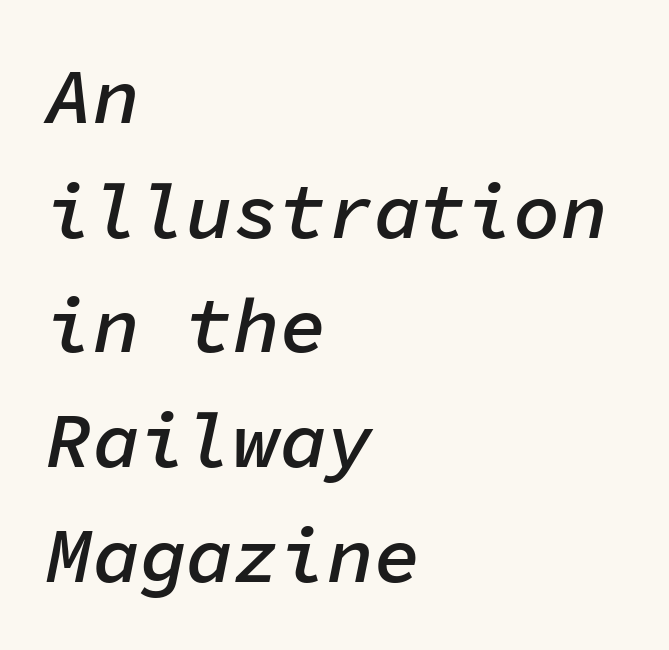
Q: Is the text bold? A: Semi-bold.
Q: Is the text italic (slanted)? A: Yes, it leans right by about 11 degrees.
Q: Is the text underlined? A: No.
Q: How is the paragraph aligned? A: Left-aligned.
Q: Is the spacing between letters normal or unusually wide? A: Normal.
Q: Is the spacing between lines tight, normal or loose? A: Normal.
Q: Width (condensed, normal, or wide)? A: Normal.
Q: Stroke contrast? A: Low.
Q: x-height? A: Medium.
Q: Monospaced? A: Yes.
